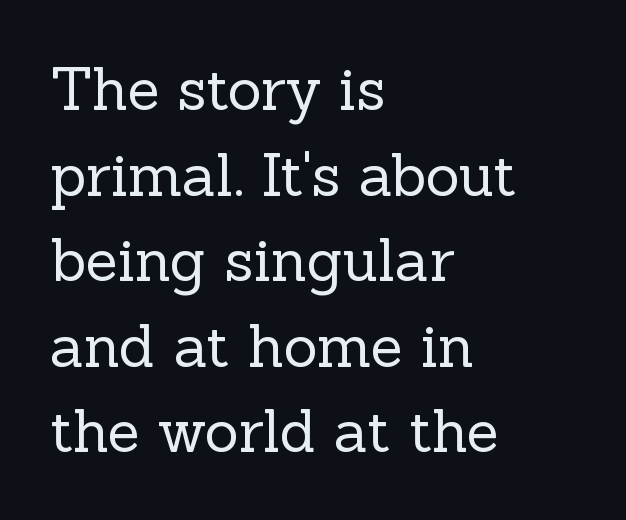
Q: Is the text bold? A: No.
Q: Is the text italic (slanted)? A: No, it is upright.
Q: Is the typeface a serif or a sans-serif typeface? A: Serif.
Q: Is the text underlined? A: No.
Q: How is the paragraph aligned? A: Left-aligned.
Q: Is the spacing between letters normal or unusually wide? A: Normal.
Q: Is the spacing between lines tight, normal or loose? A: Normal.
Q: Width (condensed, normal, or wide)? A: Normal.
Q: x-height? A: Medium.
Q: Monospaced? A: No.
